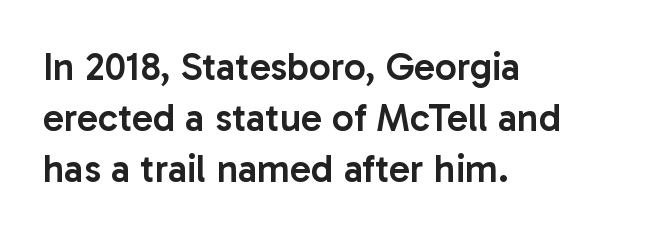
Q: Is the text bold? A: Semi-bold.
Q: Is the text italic (slanted)? A: No, it is upright.
Q: Is the typeface a serif or a sans-serif typeface? A: Sans-serif.
Q: Is the text underlined? A: No.
Q: How is the paragraph aligned? A: Left-aligned.
Q: Is the spacing between letters normal or unusually wide? A: Normal.
Q: Is the spacing between lines tight, normal or loose? A: Normal.
Q: Width (condensed, normal, or wide)? A: Normal.
Q: Stroke contrast? A: Low.
Q: x-height? A: Medium.
Q: Monospaced? A: No.
